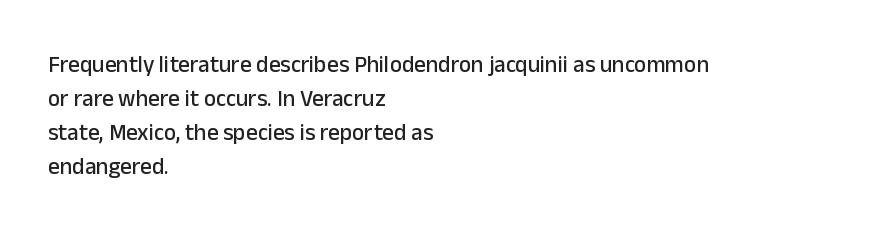
Q: Is the text italic (slanted)? A: No, it is upright.
Q: Is the text underlined? A: No.
Q: How is the paragraph aligned? A: Left-aligned.
Q: Is the spacing between letters normal or unusually wide? A: Normal.
Q: Is the spacing between lines tight, normal or loose? A: Normal.
